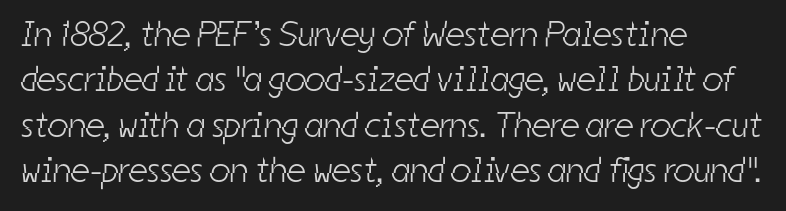
Q: Is the text bold? A: No.
Q: Is the typeface a serif or a sans-serif typeface? A: Sans-serif.
Q: Is the text underlined? A: No.
Q: How is the paragraph aligned? A: Left-aligned.
Q: Is the spacing between letters normal or unusually wide? A: Normal.
Q: Is the spacing between lines tight, normal or loose? A: Normal.
Q: Width (condensed, normal, or wide)? A: Condensed.
Q: Stroke contrast? A: Low.
Q: x-height? A: Medium.
Q: Monospaced? A: No.
